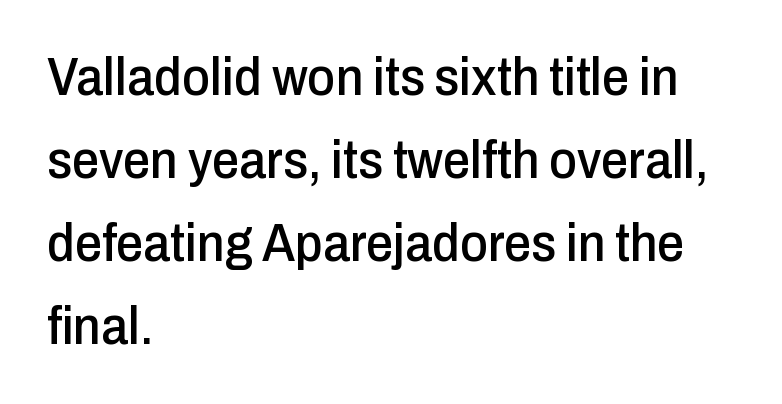
The image shows 54 px condensed sans-serif type, upright; set left-aligned, normal line spacing (1.54x), normal letter spacing, not underlined; low stroke contrast and a medium x-height.
